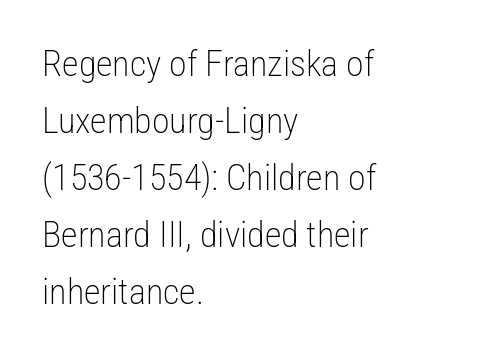
The image shows 36 px light, condensed sans-serif type, upright; set left-aligned, normal line spacing (1.58x), normal letter spacing, not underlined; low stroke contrast and a medium x-height.
